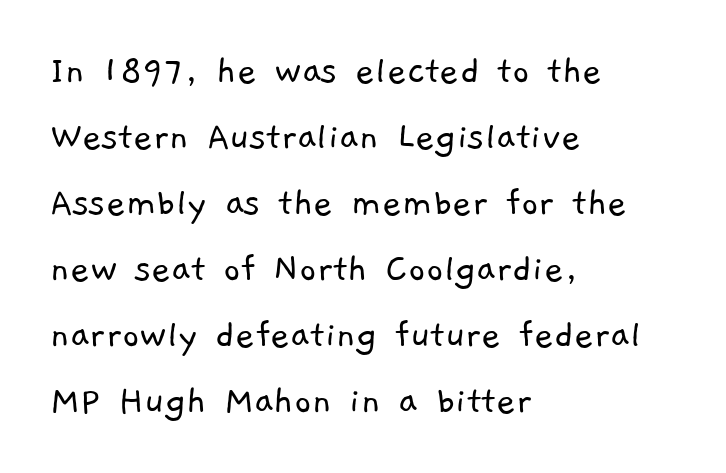
The image shows 42 px light sans-serif type; set left-aligned, normal line spacing (1.57x), normal letter spacing, not underlined; low stroke contrast and a medium x-height.
